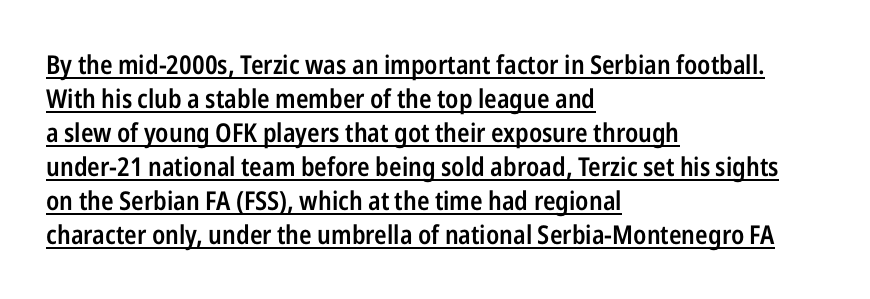
Q: Is the text bold? A: Semi-bold.
Q: Is the text italic (slanted)? A: No, it is upright.
Q: Is the text underlined? A: Yes.
Q: How is the paragraph aligned? A: Left-aligned.
Q: Is the spacing between letters normal or unusually wide? A: Normal.
Q: Is the spacing between lines tight, normal or loose? A: Normal.
